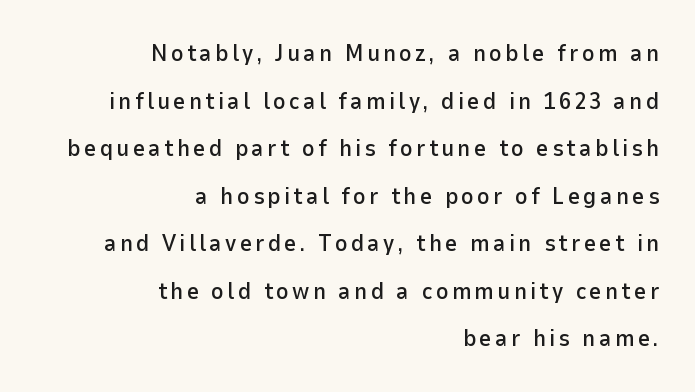
The image shows 24 px text type, upright; set right-aligned, loose line spacing (1.98x), not underlined.
